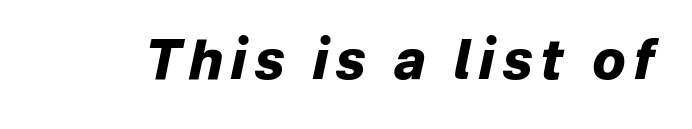
Q: Is the text bold? A: Yes.
Q: Is the text italic (slanted)? A: Yes, it leans right by about 12 degrees.
Q: Is the text underlined? A: No.
Q: Width (condensed, normal, or wide)? A: Normal.
Q: Stroke contrast? A: Low.
Q: x-height? A: Medium.
Q: Monospaced? A: No.
